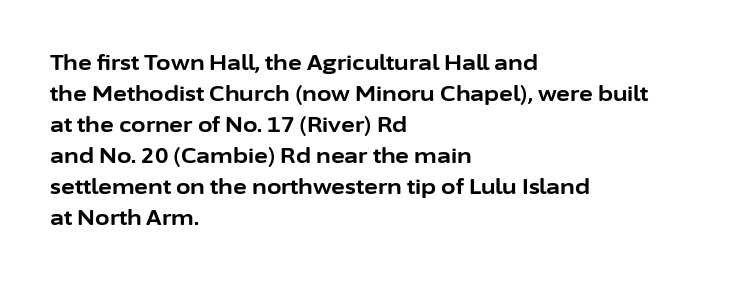
Q: Is the text bold? A: Yes.
Q: Is the text italic (slanted)? A: No, it is upright.
Q: Is the text underlined? A: No.
Q: How is the paragraph aligned? A: Left-aligned.
Q: Is the spacing between letters normal or unusually wide? A: Normal.
Q: Is the spacing between lines tight, normal or loose? A: Normal.
